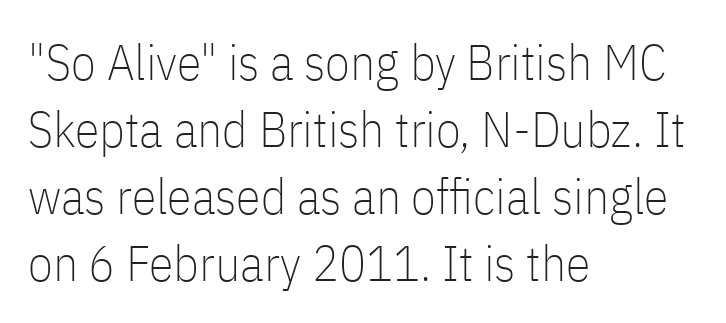
Nope, not italic — everything's standing straight. Is this a heavy cut? Hardly; it is regular or lighter. The words here are not underlined. A student would call this left alignment; a typographer would say flush left, rag right. Spacing verdict: proportional, widths tailored to each character. Does extra space separate the letters? No, they use regular spacing.
